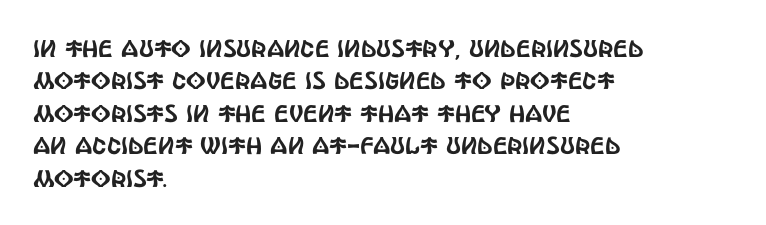
Q: Is the text italic (slanted)? A: No, it is upright.
Q: Is the text underlined? A: No.
Q: How is the paragraph aligned? A: Left-aligned.
Q: Is the spacing between letters normal or unusually wide? A: Normal.
Q: Is the spacing between lines tight, normal or loose? A: Normal.
